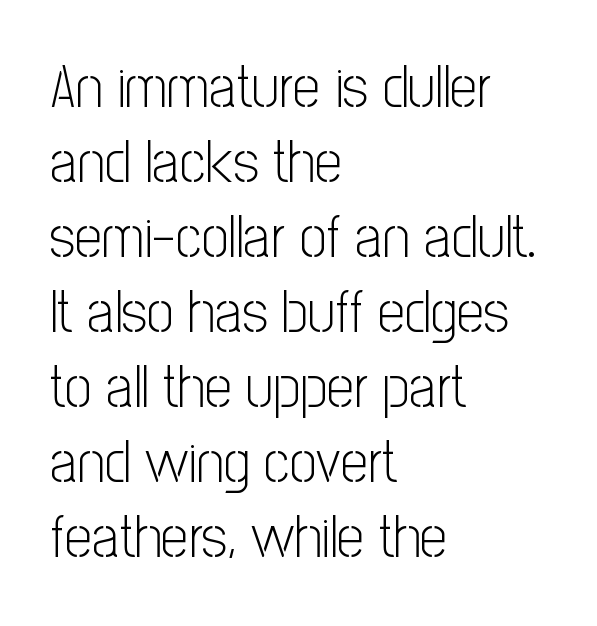
{"serif": "no", "italic": "no", "bold": "no", "weight": "light", "width": "condensed", "stroke_contrast": "low", "x_height": "medium", "monospaced": "no", "underline": "no", "align": "left", "line_spacing": "normal", "line_spacing_ratio": 1.25, "letter_spacing": "normal", "letter_spacing_em": 0.0, "glyph_px": 60}
